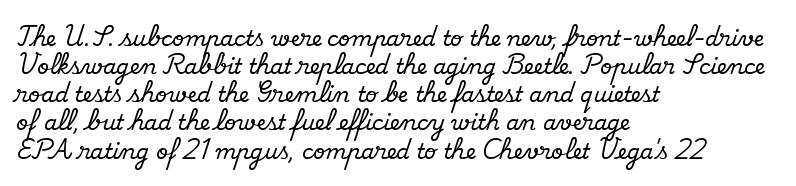
{"underline": "no", "align": "left", "line_spacing": "normal", "line_spacing_ratio": 1.34, "letter_spacing": "normal", "letter_spacing_em": 0.0, "glyph_px": 21}
